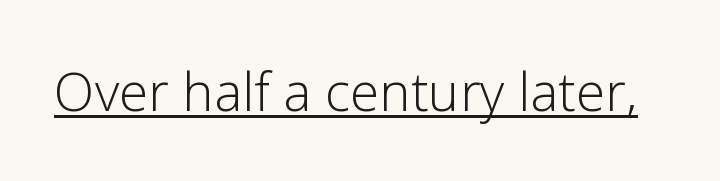
Q: Is the text bold? A: No.
Q: Is the text italic (slanted)? A: No, it is upright.
Q: Is the typeface a serif or a sans-serif typeface? A: Sans-serif.
Q: Is the text underlined? A: Yes.
Q: Is the spacing between letters normal or unusually wide? A: Normal.
Q: Width (condensed, normal, or wide)? A: Normal.
Q: Stroke contrast? A: Low.
Q: x-height? A: Medium.
Q: Monospaced? A: No.
